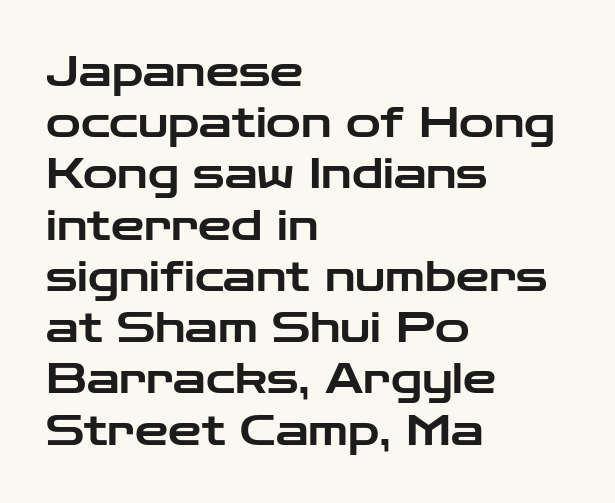
{"serif": "no", "italic": "no", "width": "wide", "stroke_contrast": "low", "x_height": "medium", "monospaced": "no", "underline": "no", "align": "left", "line_spacing_ratio": 1.22, "letter_spacing": "normal", "letter_spacing_em": 0.0, "glyph_px": 42}
